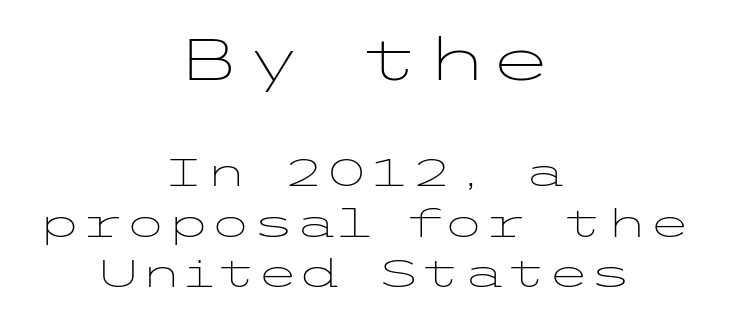
Notice how descenders clear the ascenders below comfortably — that's standard leading. You can tell it's not italic because the verticals are truly vertical. Layout note: lines centered. The face used here is rendered with its standard letterfit. Ink coverage per letter is moderate at most. To sum up the face: it is a sans, with no serifs.
